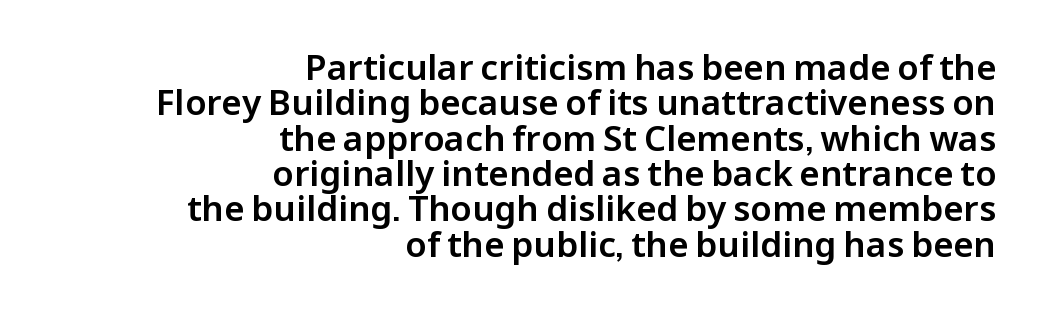
Q: Is the text italic (slanted)? A: No, it is upright.
Q: Is the typeface a serif or a sans-serif typeface? A: Sans-serif.
Q: Is the text underlined? A: No.
Q: How is the paragraph aligned? A: Right-aligned.
Q: Is the spacing between letters normal or unusually wide? A: Normal.
Q: Is the spacing between lines tight, normal or loose? A: Tight.
Q: Width (condensed, normal, or wide)? A: Normal.
Q: Stroke contrast? A: Low.
Q: x-height? A: Medium.
Q: Monospaced? A: No.
